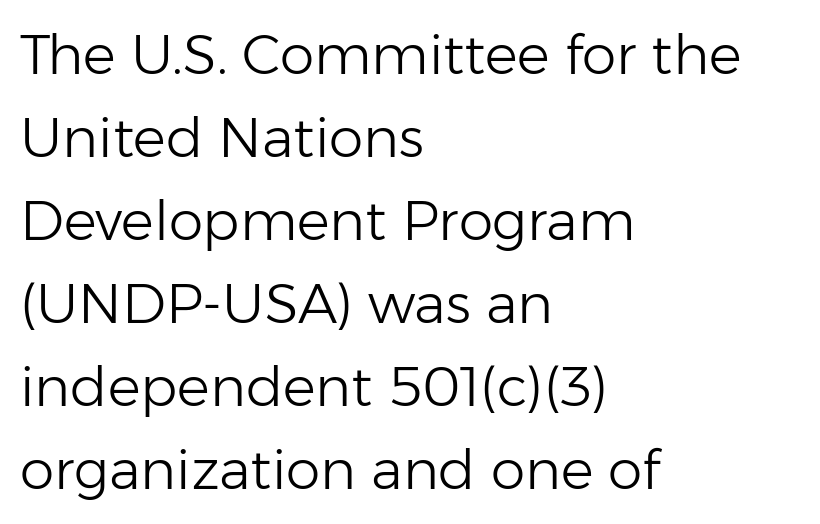
Q: Is the text bold? A: No.
Q: Is the text italic (slanted)? A: No, it is upright.
Q: Is the typeface a serif or a sans-serif typeface? A: Sans-serif.
Q: Is the text underlined? A: No.
Q: How is the paragraph aligned? A: Left-aligned.
Q: Is the spacing between letters normal or unusually wide? A: Normal.
Q: Is the spacing between lines tight, normal or loose? A: Normal.
Q: Width (condensed, normal, or wide)? A: Normal.
Q: Stroke contrast? A: Low.
Q: x-height? A: Medium.
Q: Monospaced? A: No.
